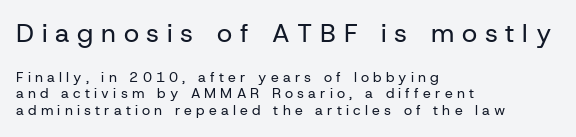
Q: Is the text bold? A: No.
Q: Is the text italic (slanted)? A: No, it is upright.
Q: Is the text underlined? A: No.
Q: How is the paragraph aligned? A: Left-aligned.
Q: Is the spacing between letters normal or unusually wide? A: Unusually wide.
Q: Which block of text is set in a larger size, the first (top) or the second (bottom)? A: The first (top) one.
